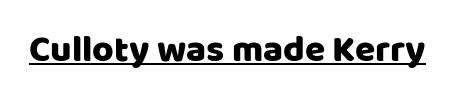
{"serif": "no", "italic": "no", "width": "normal", "stroke_contrast": "low", "x_height": "large", "monospaced": "no", "underline": "yes", "letter_spacing": "normal", "letter_spacing_em": 0.0, "glyph_px": 37}
